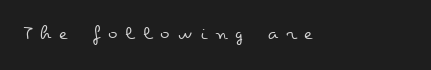
The image shows 20 px text type, upright; set unusually wide letter spacing (+0.39 em), not underlined.
